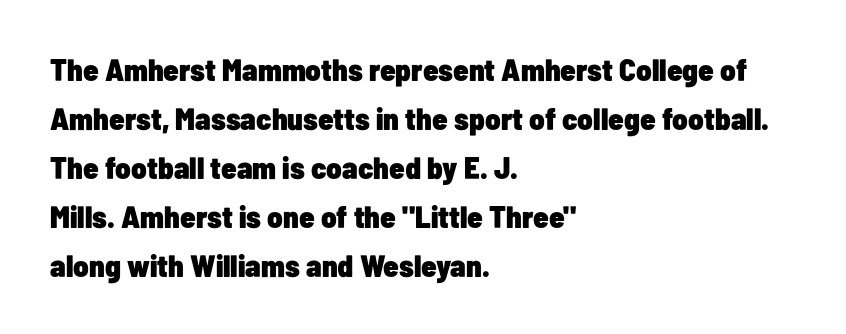
Q: Is the text bold? A: Yes.
Q: Is the text italic (slanted)? A: No, it is upright.
Q: Is the typeface a serif or a sans-serif typeface? A: Sans-serif.
Q: Is the text underlined? A: No.
Q: How is the paragraph aligned? A: Left-aligned.
Q: Is the spacing between letters normal or unusually wide? A: Normal.
Q: Is the spacing between lines tight, normal or loose? A: Normal.
Q: Width (condensed, normal, or wide)? A: Condensed.
Q: Stroke contrast? A: Low.
Q: x-height? A: Medium.
Q: Monospaced? A: No.
